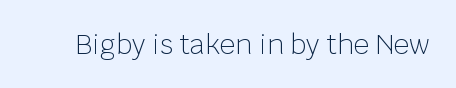
{"italic": "no", "bold": "no", "underline": "no", "letter_spacing": "normal", "letter_spacing_em": 0.0, "glyph_px": 27}
